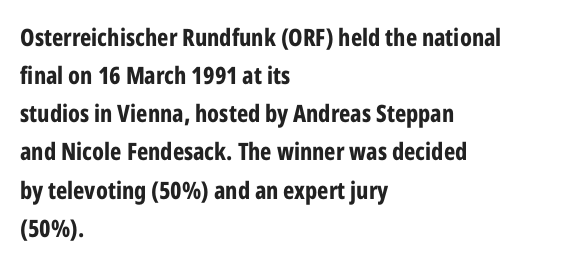
Any mark beneath the type? The region is blank. The letters stand upright; this is a roman face. The type is set solid horizontally, with unmodified tracking. Which margin do the lines hug? The left one — the right edge is uneven. The rendering uses a bold face; every stroke is thick and dark.
